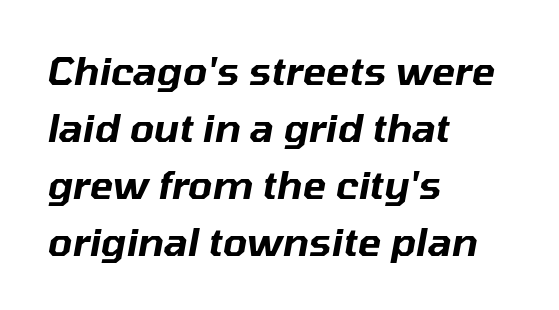
The image shows 39 px text type, italic (leaning right); set left-aligned, normal line spacing (1.46x), normal letter spacing, not underlined; low stroke contrast and a medium x-height.
